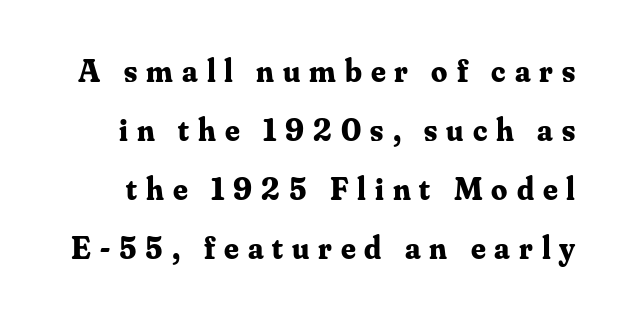
Does the weight exceed regular? Yes, all the way to bold. This sample uses expanded letter spacing, leaving extra air between glyphs. Character widths vary here, with narrow letters taking less room than wide ones. You can tell from the footed stems that serif type was used. Just letters on the line, the space beneath them empty.
